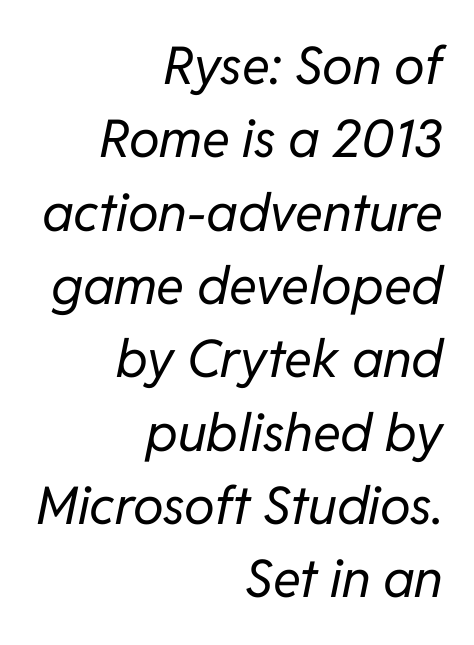
The image shows 52 px regular-weight type, italic (leaning right); set right-aligned, normal line spacing (1.41x), normal letter spacing, not underlined; low stroke contrast and a medium x-height.
